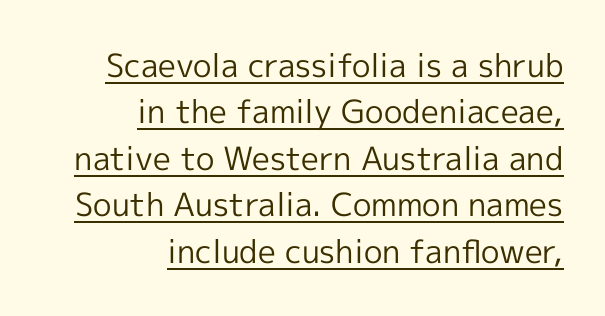
Q: Is the text bold? A: No.
Q: Is the text italic (slanted)? A: No, it is upright.
Q: Is the typeface a serif or a sans-serif typeface? A: Sans-serif.
Q: Is the text underlined? A: Yes.
Q: How is the paragraph aligned? A: Right-aligned.
Q: Is the spacing between letters normal or unusually wide? A: Normal.
Q: Is the spacing between lines tight, normal or loose? A: Normal.
Q: Width (condensed, normal, or wide)? A: Normal.
Q: x-height? A: Medium.
Q: Monospaced? A: No.
